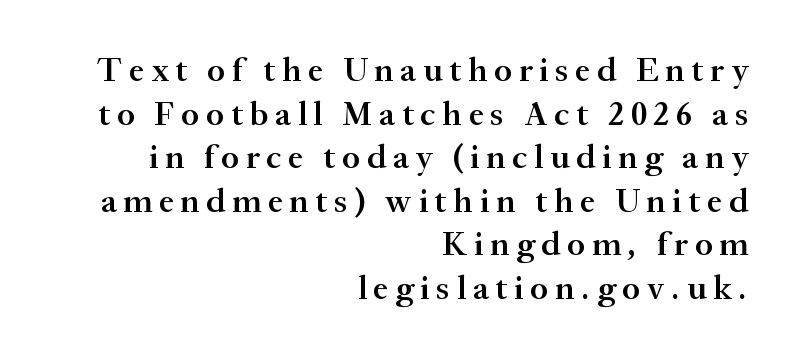
The image shows 34 px semibold serif type, upright; set right-aligned, normal line spacing (1.28x), unusually wide letter spacing (+0.2 em), not underlined; medium stroke contrast and a small x-height.
